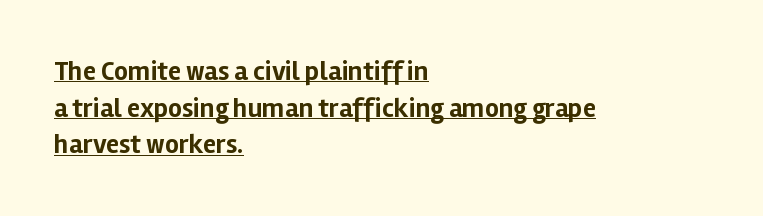
Does a line run under the words? Yes, clearly. Set as a true bold cut, around the 700 mark. The space between consecutive lines is moderate. The letters stand straight up with perfectly vertical stems. Every row of glyphs begins at an identical x-position on the left.
